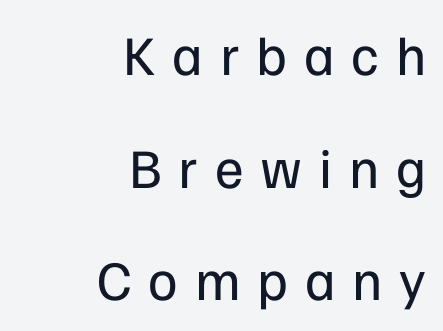
The image shows 56 px regular-weight sans-serif type, upright; set right-aligned, loose line spacing (2.01x), unusually wide letter spacing (+0.3 em), not underlined; low stroke contrast and a medium x-height.
